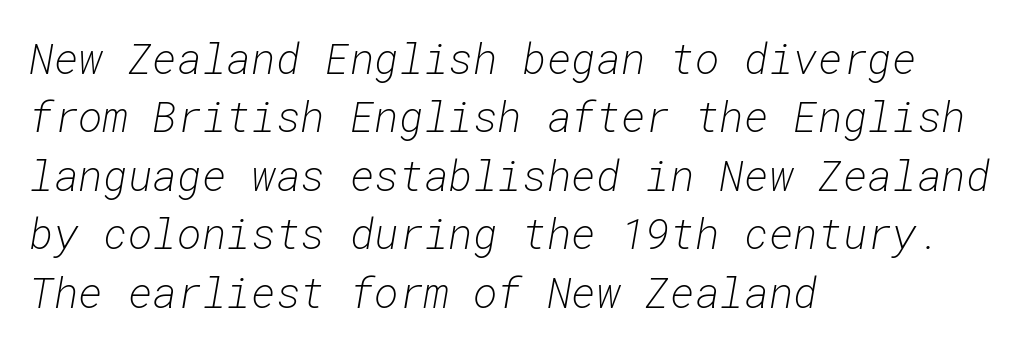
In terms of leading, this rendering sits right in the middle. Short and long lines alike share a common starting point at left. Is the type slanted? Yes — the strokes lean at a clear angle. Is this a fixed-width face? Yes — each glyph sits in an identical cell. The gap between lines stays unmarked. The rendering keeps characters at their native spacing.
